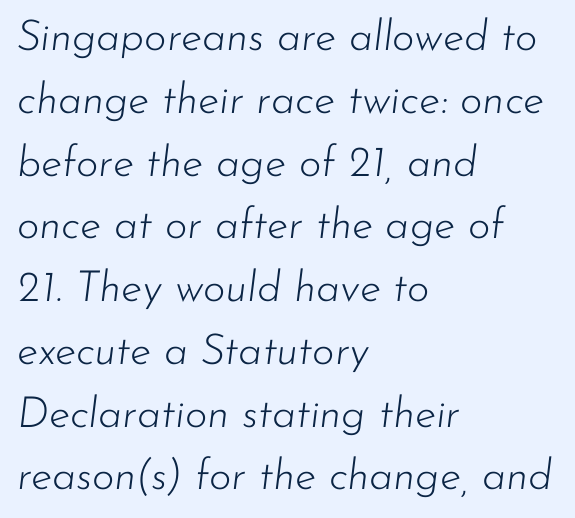
The image shows 43 px light type, italic (leaning right); set left-aligned, normal line spacing (1.46x), normal letter spacing, not underlined; low stroke contrast and a small x-height.
